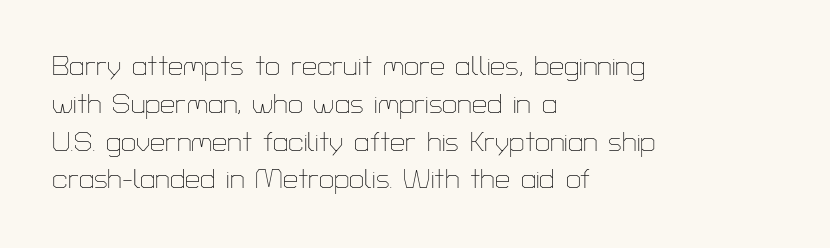
The image shows 27 px text type, upright; set left-aligned, normal line spacing (1.4x), normal letter spacing, not underlined.
